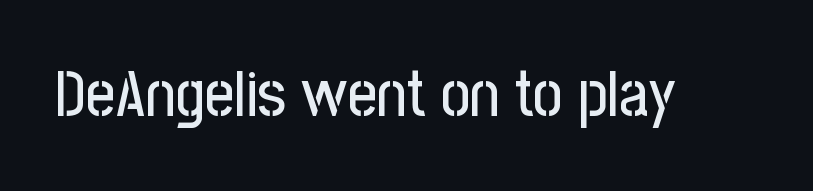
Q: Is the text italic (slanted)? A: No, it is upright.
Q: Is the typeface a serif or a sans-serif typeface? A: Sans-serif.
Q: Is the text underlined? A: No.
Q: Is the spacing between letters normal or unusually wide? A: Normal.
Q: Width (condensed, normal, or wide)? A: Condensed.
Q: Stroke contrast? A: Low.
Q: x-height? A: Medium.
Q: Monospaced? A: No.
